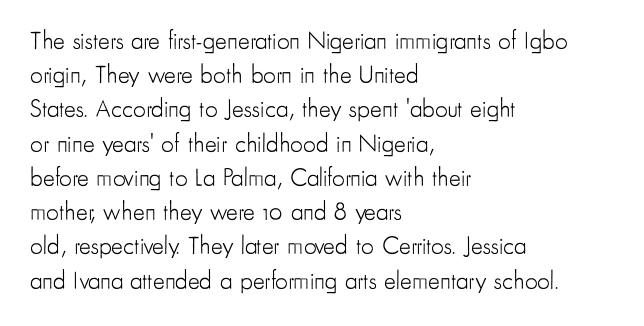
Q: Is the text bold? A: No.
Q: Is the text italic (slanted)? A: No, it is upright.
Q: Is the text underlined? A: No.
Q: How is the paragraph aligned? A: Left-aligned.
Q: Is the spacing between letters normal or unusually wide? A: Normal.
Q: Is the spacing between lines tight, normal or loose? A: Normal.
